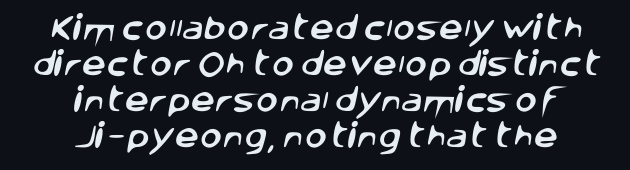
The designer left line spacing at the default. Here the glyphs are tracked normally, forming tight word shapes. Which margin do the lines hug? Neither — every line sits in the middle. No word sits above an underline.
